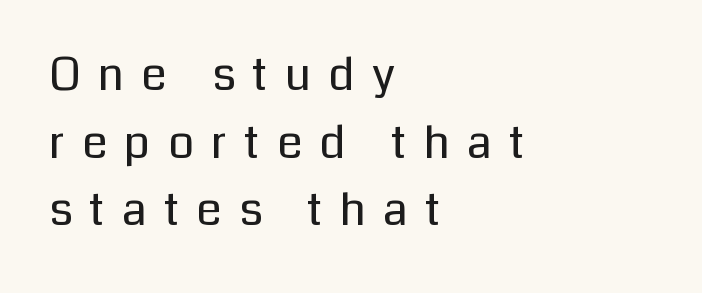
The image shows 46 px regular-weight sans-serif type, upright; set left-aligned, normal line spacing (1.47x), unusually wide letter spacing (+0.37 em), not underlined; low stroke contrast and a medium x-height.
